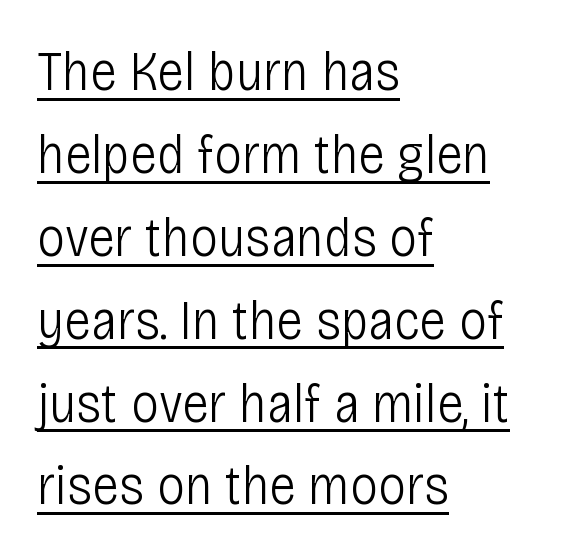
The image shows 56 px light, condensed sans-serif type, upright; set left-aligned, normal line spacing (1.48x), normal letter spacing, underlined; low stroke contrast and a large x-height.
